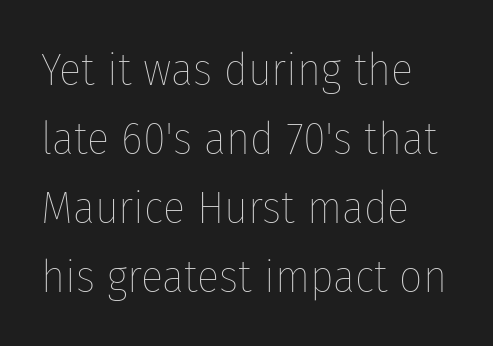
The image shows 46 px thin, condensed type, upright; set left-aligned, normal line spacing (1.5x), normal letter spacing, not underlined; low stroke contrast and a medium x-height.
